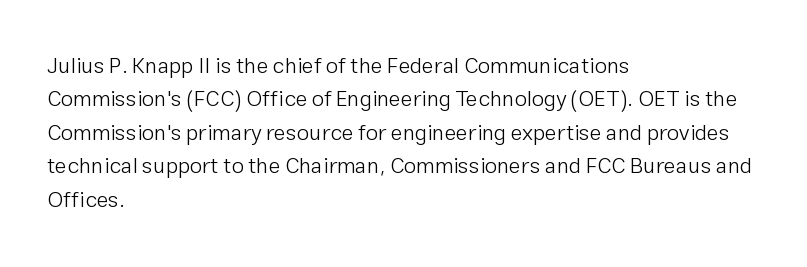
Summary of vertical rhythm: regular, with standard interline spacing. No extra ink here — the face is not bold. Quick note: not italic, upright. Horizontal alignment here is leftward, the default for most running prose.
